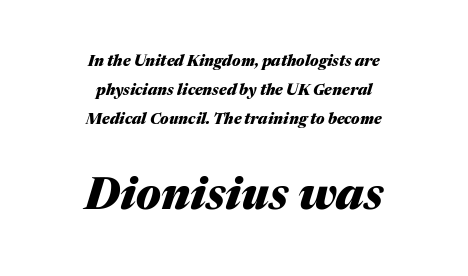
There is no visible air inserted between adjacent glyphs. The text carries the slant typical of an italic or oblique font. Underline: absent. The block of text is sparse from top to bottom, with ample space between rows.
